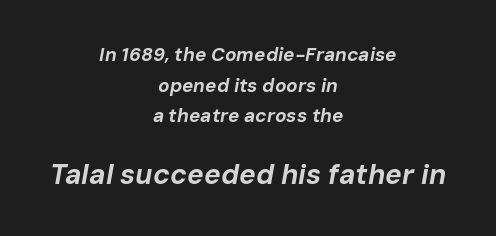
{"italic": "yes", "lean": "right", "slant_degrees": 10, "bold": "yes", "weight": "bold", "width": "normal", "stroke_contrast": "low", "x_height": "medium", "monospaced": "no", "underline": "no", "align": "center", "line_spacing": "normal", "line_spacing_ratio": 1.61, "letter_spacing": "normal", "letter_spacing_em": 0.0, "larger_block": "second", "size_ratio": 1.47, "glyph_px": 28}
